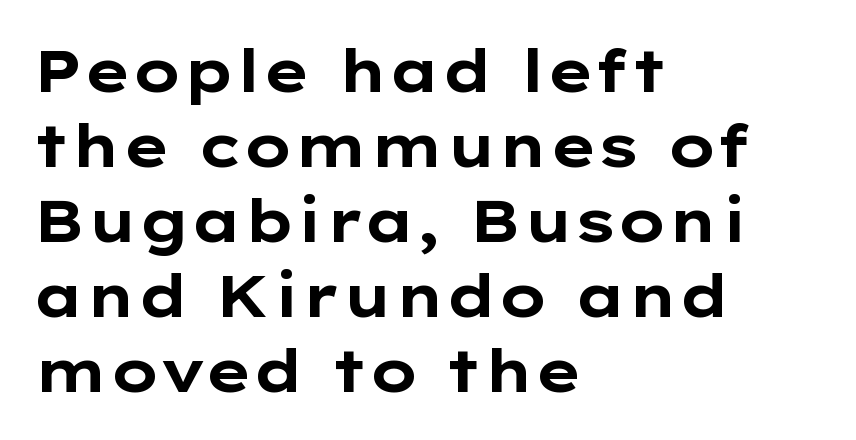
Q: Is the text bold? A: Yes.
Q: Is the text italic (slanted)? A: No, it is upright.
Q: Is the typeface a serif or a sans-serif typeface? A: Sans-serif.
Q: Is the text underlined? A: No.
Q: How is the paragraph aligned? A: Left-aligned.
Q: Is the spacing between letters normal or unusually wide? A: Normal.
Q: Is the spacing between lines tight, normal or loose? A: Normal.
Q: Width (condensed, normal, or wide)? A: Wide.
Q: Stroke contrast? A: Low.
Q: x-height? A: Medium.
Q: Monospaced? A: No.
